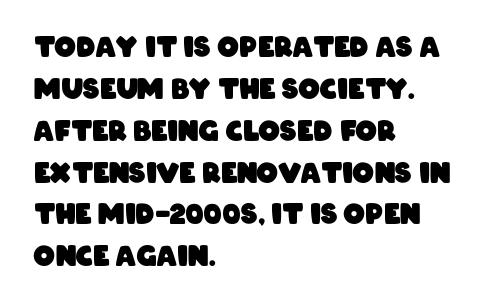
{"bold": "yes", "underline": "no", "align": "left", "line_spacing": "normal", "line_spacing_ratio": 1.55, "letter_spacing": "normal", "letter_spacing_em": 0.0, "glyph_px": 27}
